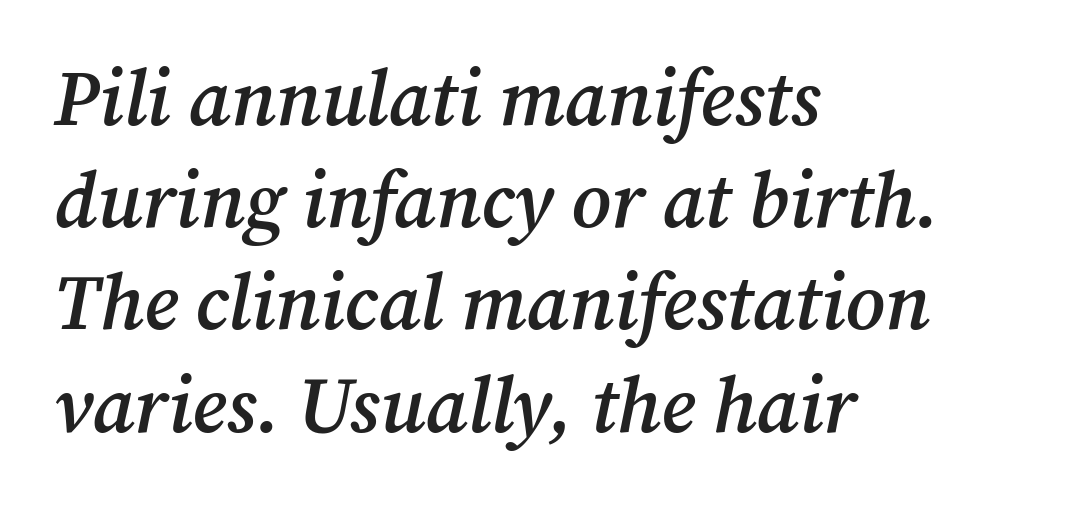
The image shows 78 px semibold serif type, italic (leaning right); set left-aligned, normal line spacing (1.31x), normal letter spacing, not underlined; medium stroke contrast and a medium x-height.
